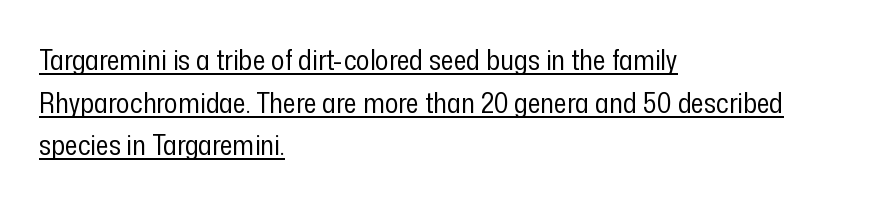
Q: Is the text bold? A: No.
Q: Is the text italic (slanted)? A: No, it is upright.
Q: Is the typeface a serif or a sans-serif typeface? A: Sans-serif.
Q: Is the text underlined? A: Yes.
Q: How is the paragraph aligned? A: Left-aligned.
Q: Is the spacing between letters normal or unusually wide? A: Normal.
Q: Is the spacing between lines tight, normal or loose? A: Normal.
Q: Width (condensed, normal, or wide)? A: Condensed.
Q: Stroke contrast? A: Low.
Q: x-height? A: Medium.
Q: Monospaced? A: No.
